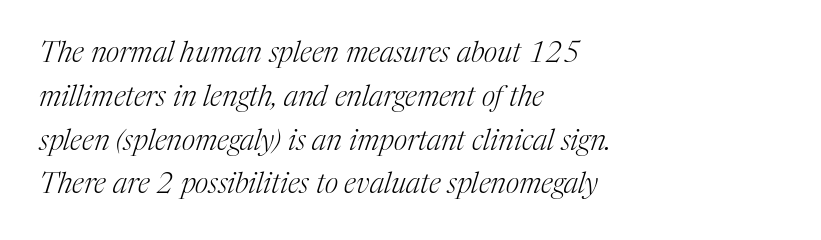
The image shows 29 px light serif type, italic (leaning right); set left-aligned, normal line spacing (1.51x), normal letter spacing, not underlined; medium stroke contrast and a medium x-height.
